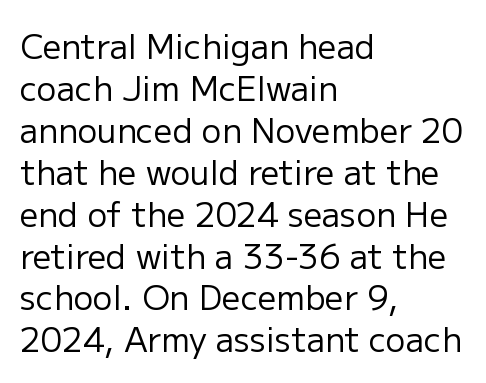
The image shows 33 px regular-weight sans-serif type, upright; set left-aligned, normal line spacing (1.27x), normal letter spacing, not underlined; low stroke contrast and a medium x-height.
